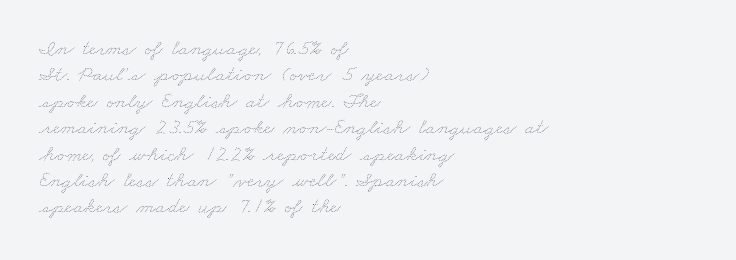
The image shows 22 px text type; set left-aligned, line spacing 1.2x, normal letter spacing, not underlined.
